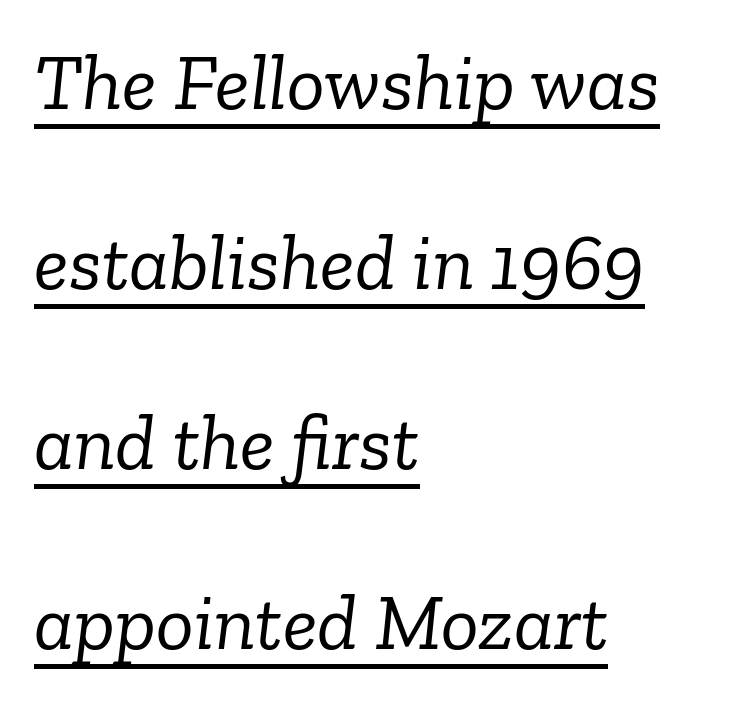
The text was rendered using a seriffed face with decorative stroke endings. Has an underline been added? It has. Is the type slanted? Yes — the strokes lean at a clear angle. Nothing unusual about the tracking: characters are spaced as the font intends.
